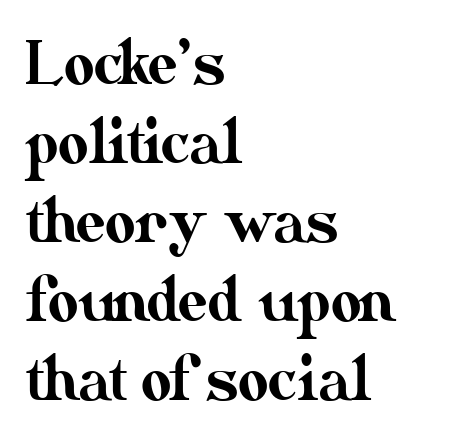
Q: Is the text italic (slanted)? A: No, it is upright.
Q: Is the text underlined? A: No.
Q: How is the paragraph aligned? A: Left-aligned.
Q: Is the spacing between letters normal or unusually wide? A: Normal.
Q: Is the spacing between lines tight, normal or loose? A: Normal.
Q: Width (condensed, normal, or wide)? A: Normal.
Q: Stroke contrast? A: Medium.
Q: x-height? A: Small.
Q: Monospaced? A: No.
